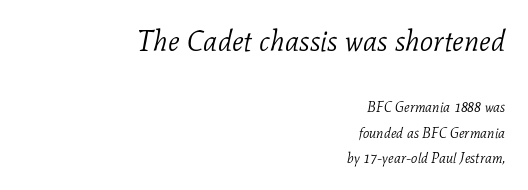
Of the two passages, the one on top uses the larger point size. On a weight scale, this lands at 450 or below. Observe the lean: these are italic letterforms. Old-style or modern, the face here clearly has serifs. These lines are rendered in a variable-pitch font.
